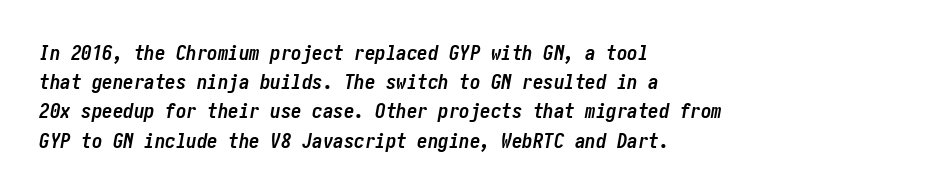
Q: Is the text bold? A: Yes.
Q: Is the text italic (slanted)? A: Yes, it leans right by about 10 degrees.
Q: Is the text underlined? A: No.
Q: How is the paragraph aligned? A: Left-aligned.
Q: Is the spacing between letters normal or unusually wide? A: Normal.
Q: Is the spacing between lines tight, normal or loose? A: Normal.
